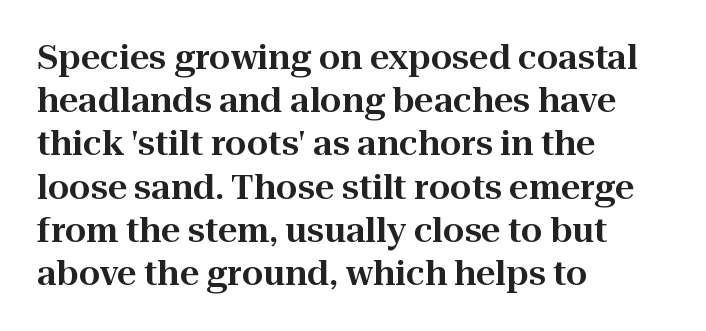
The area under the type is left untouched. Style check: upright. This sample uses plain, unmodified letter spacing. The letters advance in unequal steps, a hallmark of proportional type. Typographically, this falls in the serif category.
